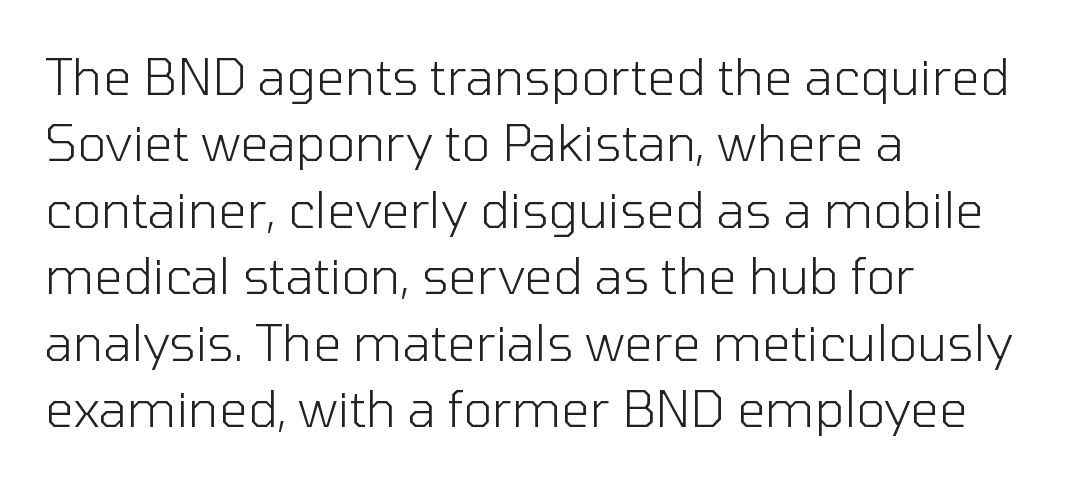
Q: Is the text bold? A: No.
Q: Is the text italic (slanted)? A: No, it is upright.
Q: Is the typeface a serif or a sans-serif typeface? A: Sans-serif.
Q: Is the text underlined? A: No.
Q: How is the paragraph aligned? A: Left-aligned.
Q: Is the spacing between letters normal or unusually wide? A: Normal.
Q: Is the spacing between lines tight, normal or loose? A: Normal.
Q: Width (condensed, normal, or wide)? A: Normal.
Q: Stroke contrast? A: Low.
Q: x-height? A: Medium.
Q: Monospaced? A: No.
